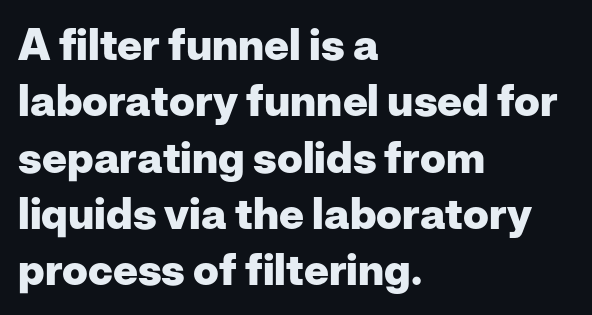
{"serif": "no", "italic": "no", "bold": "yes", "weight": "heavy", "width": "normal", "stroke_contrast": "low", "x_height": "medium", "monospaced": "no", "underline": "no", "align": "left", "line_spacing": "normal", "line_spacing_ratio": 1.31, "letter_spacing": "normal", "letter_spacing_em": 0.0, "glyph_px": 43}
